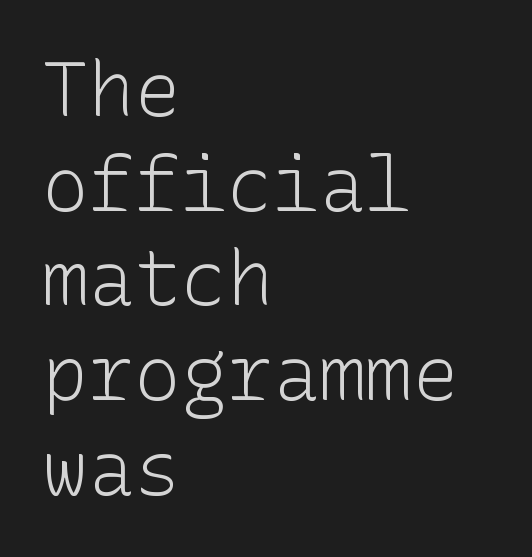
Font category for this specimen: sans-serif. The letters stand straight up with perfectly vertical stems. Letter spacing: default. Alignment: flush left. Lines of text with bare space underneath.
